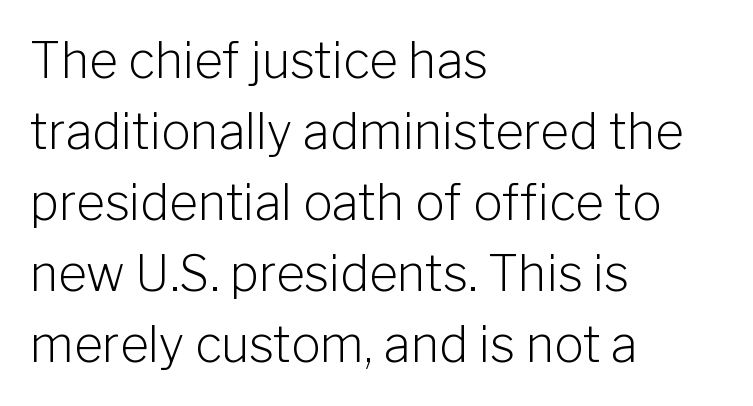
{"serif": "no", "italic": "no", "bold": "no", "weight": "light", "width": "normal", "stroke_contrast": "low", "x_height": "medium", "monospaced": "no", "underline": "no", "align": "left", "line_spacing": "normal", "line_spacing_ratio": 1.45, "letter_spacing": "normal", "letter_spacing_em": 0.0, "glyph_px": 49}
